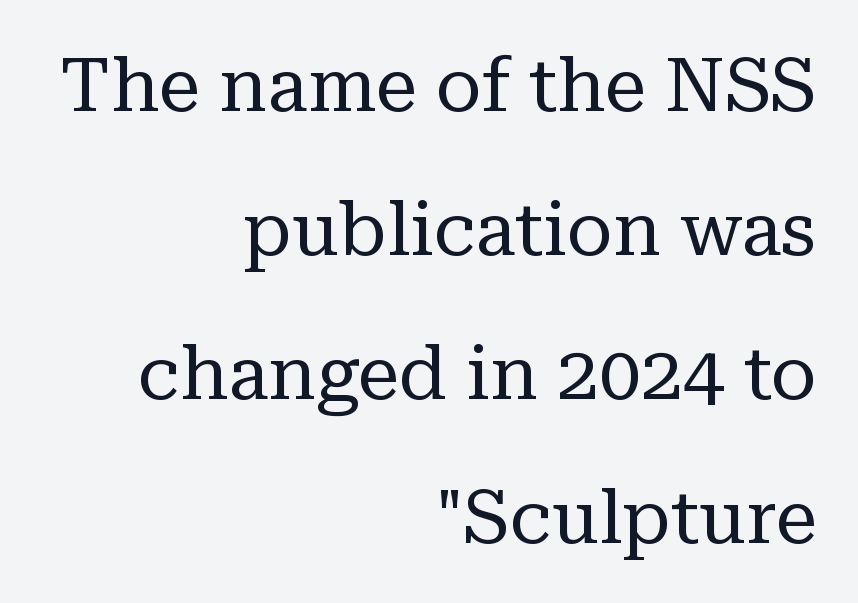
{"serif": "yes", "italic": "no", "bold": "no", "weight": "regular", "width": "normal", "stroke_contrast": "low", "x_height": "medium", "monospaced": "no", "underline": "no", "align": "right", "line_spacing": "loose", "line_spacing_ratio": 1.92, "letter_spacing": "normal", "letter_spacing_em": 0.0, "glyph_px": 75}
